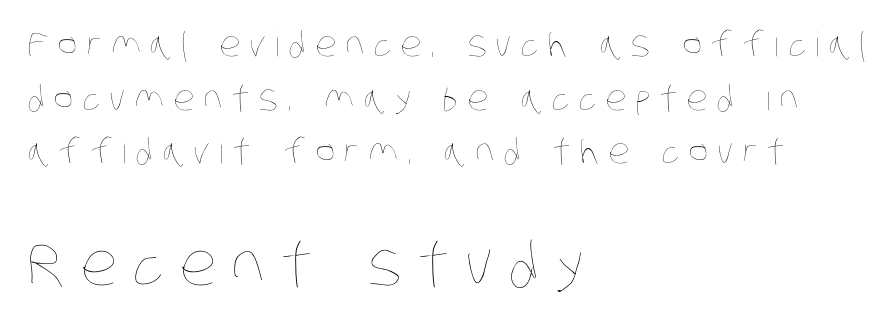
Is the lower block the larger one? Yes — the lower block carries the bigger type. The block of text has a typical density, with ordinary space between rows. One-word summary of the alignment: left. A bare baseline throughout the passage.
